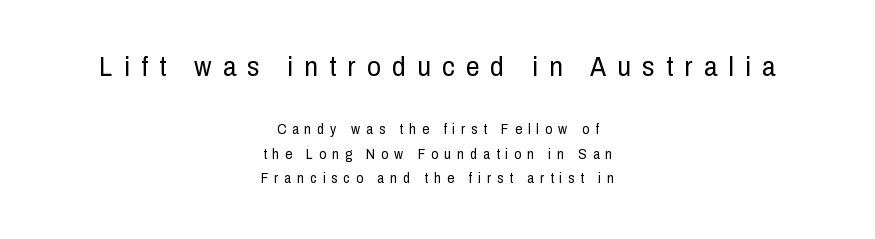
Q: Is the text bold? A: No.
Q: Is the text italic (slanted)? A: No, it is upright.
Q: Is the text underlined? A: No.
Q: How is the paragraph aligned? A: Centered.
Q: Is the spacing between letters normal or unusually wide? A: Unusually wide.
Q: Which block of text is set in a larger size, the first (top) or the second (bottom)? A: The first (top) one.
